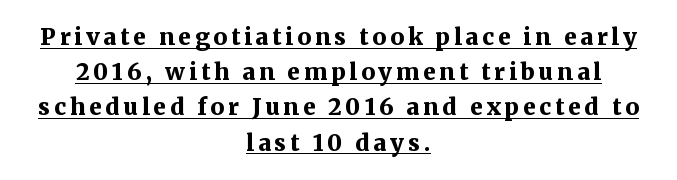
The image shows 23 px bold type, upright; set centered, normal line spacing (1.53x), underlined.
